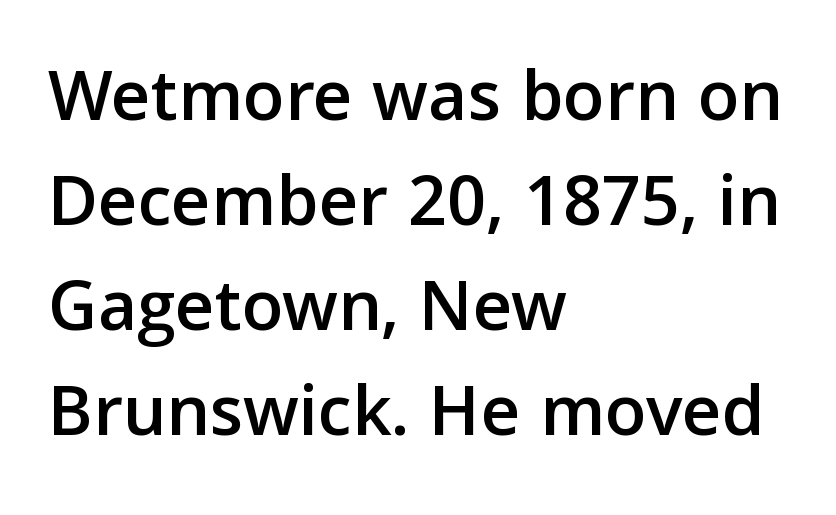
Q: Is the text italic (slanted)? A: No, it is upright.
Q: Is the typeface a serif or a sans-serif typeface? A: Sans-serif.
Q: Is the text underlined? A: No.
Q: How is the paragraph aligned? A: Left-aligned.
Q: Is the spacing between letters normal or unusually wide? A: Normal.
Q: Is the spacing between lines tight, normal or loose? A: Normal.
Q: Width (condensed, normal, or wide)? A: Normal.
Q: Stroke contrast? A: Low.
Q: x-height? A: Medium.
Q: Monospaced? A: No.
